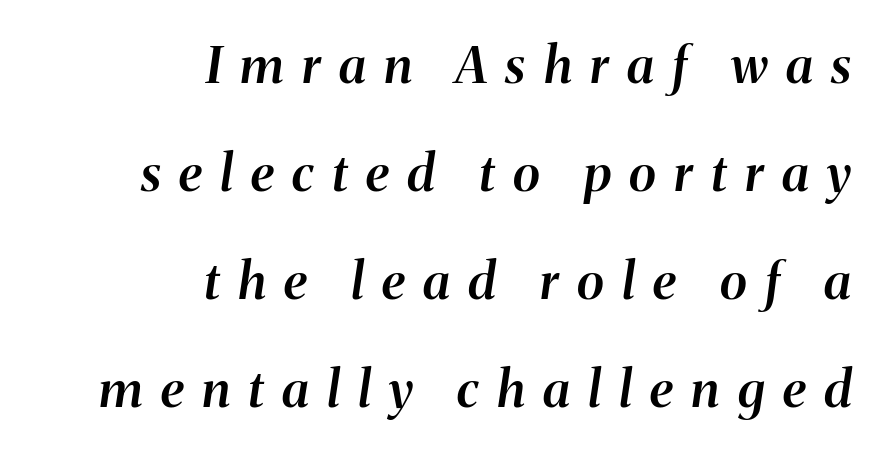
{"italic": "yes", "lean": "right", "slant_degrees": 8, "bold": "semi", "weight": "semibold", "width": "normal", "stroke_contrast": "medium", "x_height": "medium", "monospaced": "no", "underline": "no", "align": "right", "line_spacing": "loose", "line_spacing_ratio": 2.12, "letter_spacing": "wide", "letter_spacing_em": 0.36, "glyph_px": 51}
